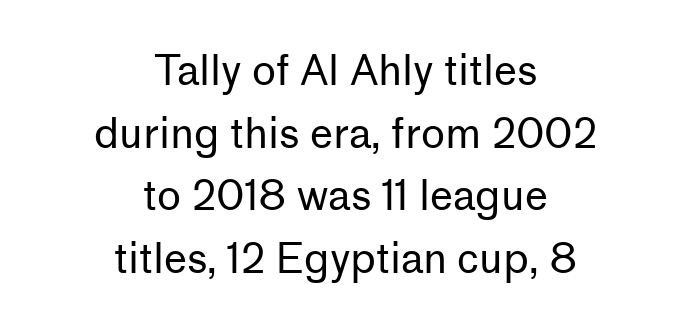
The image shows 41 px regular-weight sans-serif type, upright; set centered, normal line spacing (1.53x), normal letter spacing, not underlined; low stroke contrast and a medium x-height.
